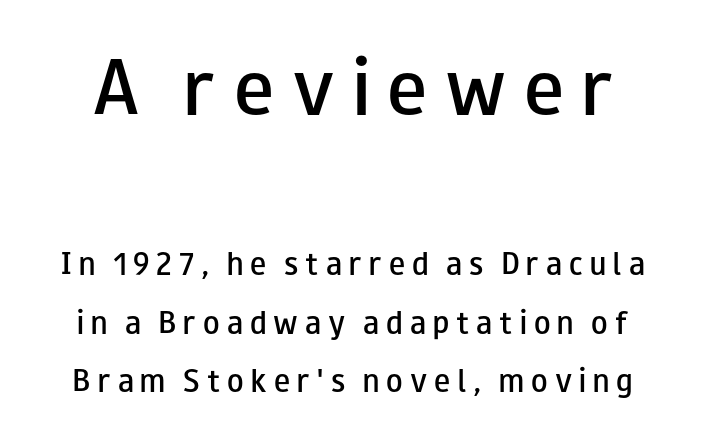
The image shows 67 px semibold, wide sans-serif type, upright; set loose line spacing (2.18x), unusually wide letter spacing (+0.26 em), not underlined; the first (top) block is 2.48x larger; low stroke contrast and a small x-height.
